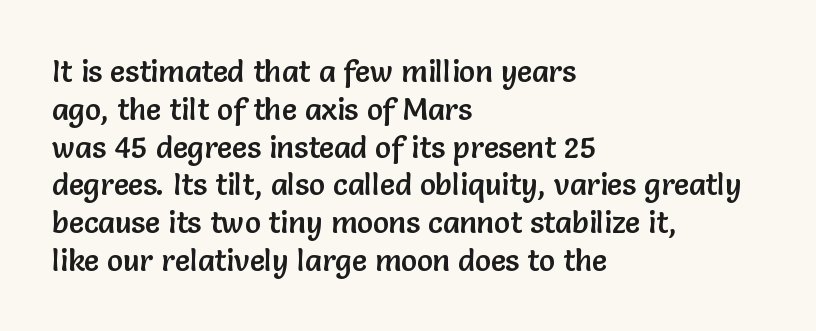
Q: Is the text italic (slanted)? A: No, it is upright.
Q: Is the typeface a serif or a sans-serif typeface? A: Sans-serif.
Q: Is the text underlined? A: No.
Q: How is the paragraph aligned? A: Left-aligned.
Q: Is the spacing between letters normal or unusually wide? A: Normal.
Q: Is the spacing between lines tight, normal or loose? A: Normal.
Q: Width (condensed, normal, or wide)? A: Normal.
Q: Stroke contrast? A: Low.
Q: x-height? A: Medium.
Q: Monospaced? A: No.
